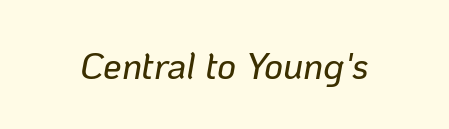
{"italic": "yes", "lean": "right", "slant_degrees": 10, "width": "normal", "stroke_contrast": "low", "x_height": "medium", "monospaced": "no", "underline": "no", "letter_spacing": "normal", "letter_spacing_em": 0.0, "glyph_px": 37}
